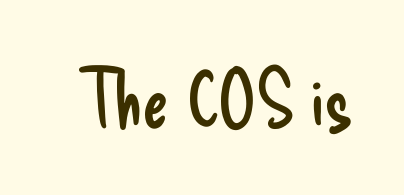
{"serif": "no", "italic": "no", "bold": "no", "weight": "regular", "width": "condensed", "stroke_contrast": "low", "x_height": "small", "monospaced": "no", "underline": "no", "letter_spacing": "normal", "letter_spacing_em": 0.0, "glyph_px": 79}
